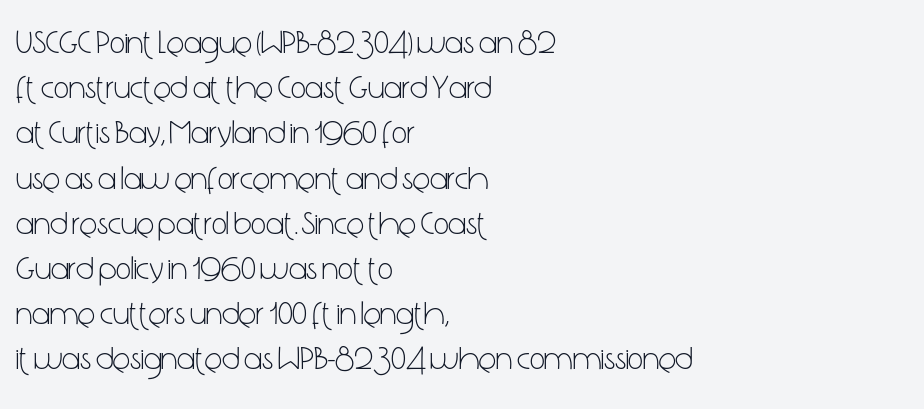
{"serif": "no", "italic": "no", "bold": "no", "weight": "light", "width": "condensed", "stroke_contrast": "low", "x_height": "medium", "monospaced": "no", "underline": "no", "align": "left", "line_spacing": "normal", "line_spacing_ratio": 1.37, "letter_spacing": "normal", "letter_spacing_em": 0.0, "glyph_px": 33}
